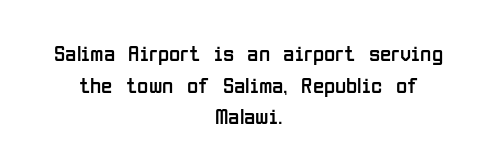
The characters are drawn with everyday or finer stroke widths. The passage shown is not underscored anywhere. Quick note: interline space is typical. Line starts and ends both wander, symmetrically. It's the straight-up-and-down kind of type. Compared with typical body copy, the letter spacing here is the same.
